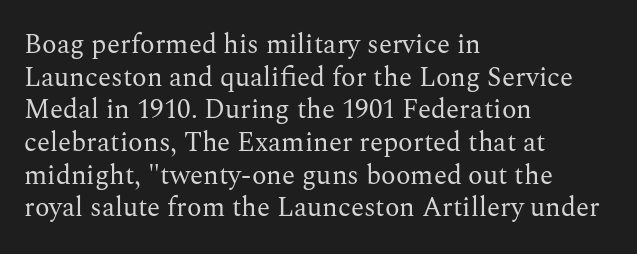
Q: Is the text bold? A: No.
Q: Is the text italic (slanted)? A: No, it is upright.
Q: Is the text underlined? A: No.
Q: How is the paragraph aligned? A: Left-aligned.
Q: Is the spacing between letters normal or unusually wide? A: Normal.
